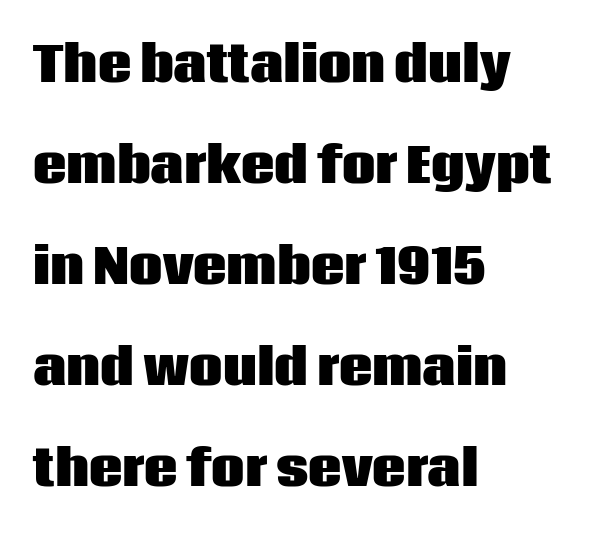
The image shows 47 px heavy sans-serif type, upright; set left-aligned, loose line spacing (2.15x), normal letter spacing, not underlined; low stroke contrast and a large x-height.
